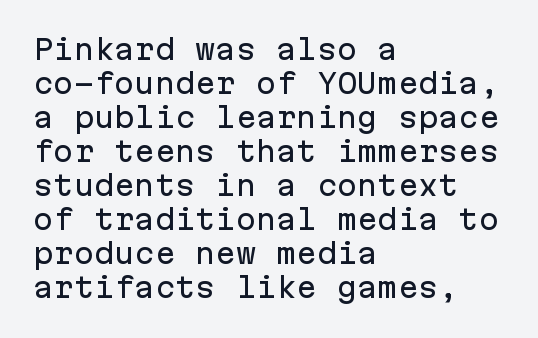
This sample uses plain, unmodified letter spacing. The setting favours the left margin, as ordinary paragraphs usually do. Does the lettering tilt? It doesn't — this is upright. Is there much room between lines? A standard amount, neither cramped nor airy.
